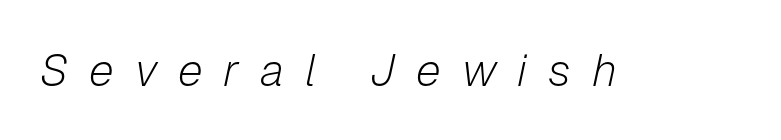
{"italic": "yes", "lean": "right", "slant_degrees": 12, "bold": "no", "weight": "light", "width": "normal", "stroke_contrast": "low", "x_height": "medium", "monospaced": "no", "underline": "no", "letter_spacing": "wide", "letter_spacing_em": 0.47, "glyph_px": 45}
